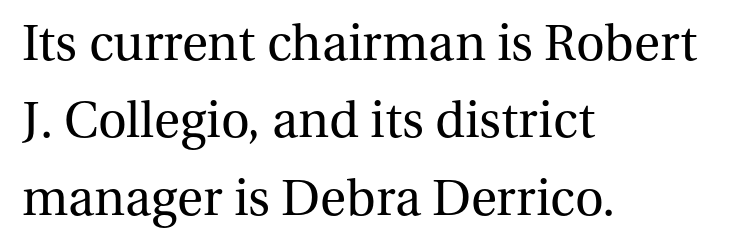
Q: Is the text bold? A: No.
Q: Is the text italic (slanted)? A: No, it is upright.
Q: Is the typeface a serif or a sans-serif typeface? A: Serif.
Q: Is the text underlined? A: No.
Q: How is the paragraph aligned? A: Left-aligned.
Q: Is the spacing between letters normal or unusually wide? A: Normal.
Q: Is the spacing between lines tight, normal or loose? A: Normal.
Q: Width (condensed, normal, or wide)? A: Normal.
Q: Stroke contrast? A: Medium.
Q: x-height? A: Medium.
Q: Monospaced? A: No.
